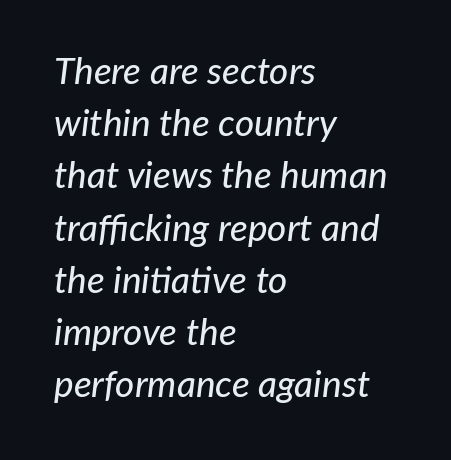
Q: Is the text italic (slanted)? A: Yes, it leans right by about 7 degrees.
Q: Is the text underlined? A: No.
Q: How is the paragraph aligned? A: Left-aligned.
Q: Is the spacing between letters normal or unusually wide? A: Normal.
Q: Is the spacing between lines tight, normal or loose? A: Normal.
Q: Width (condensed, normal, or wide)? A: Normal.
Q: Stroke contrast? A: Low.
Q: x-height? A: Medium.
Q: Monospaced? A: No.
